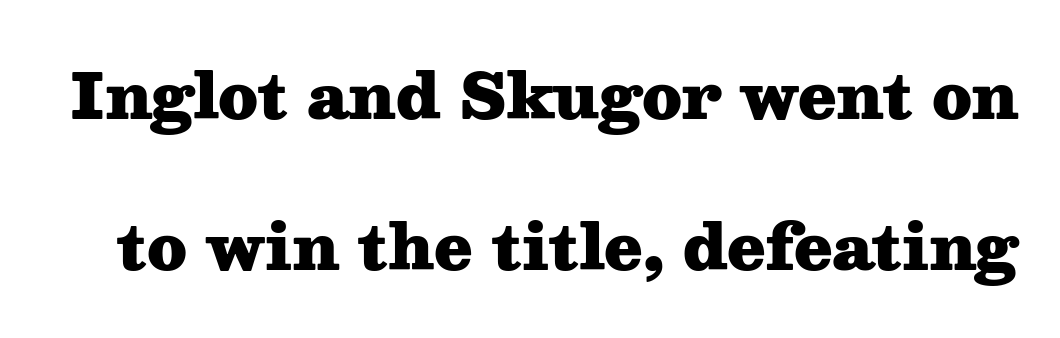
{"serif": "yes", "italic": "no", "bold": "yes", "weight": "heavy", "width": "wide", "stroke_contrast": "medium", "x_height": "medium", "monospaced": "no", "underline": "no", "line_spacing": "loose", "line_spacing_ratio": 2.43, "letter_spacing": "normal", "letter_spacing_em": 0.0, "glyph_px": 62}
